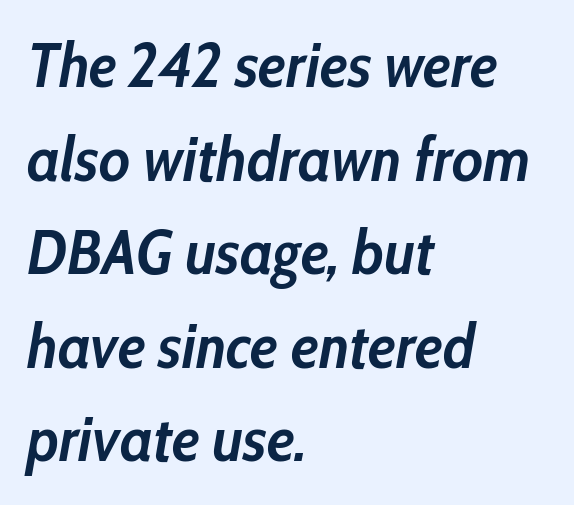
{"italic": "yes", "lean": "right", "slant_degrees": 10, "bold": "yes", "weight": "semibold", "width": "condensed", "stroke_contrast": "low", "x_height": "medium", "monospaced": "no", "underline": "no", "align": "left", "line_spacing": "normal", "line_spacing_ratio": 1.51, "letter_spacing": "normal", "letter_spacing_em": 0.0, "glyph_px": 62}
